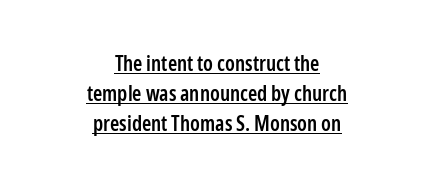
{"italic": "no", "bold": "semi", "underline": "yes", "align": "center", "line_spacing": "normal", "line_spacing_ratio": 1.44, "letter_spacing": "normal", "letter_spacing_em": 0.0, "glyph_px": 21}
